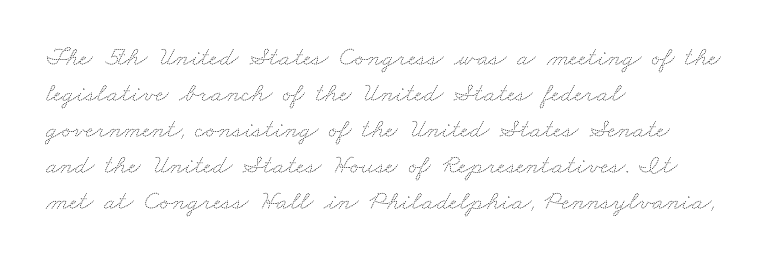
Q: Is the text bold? A: No.
Q: Is the text underlined? A: No.
Q: How is the paragraph aligned? A: Left-aligned.
Q: Is the spacing between letters normal or unusually wide? A: Normal.
Q: Is the spacing between lines tight, normal or loose? A: Normal.
